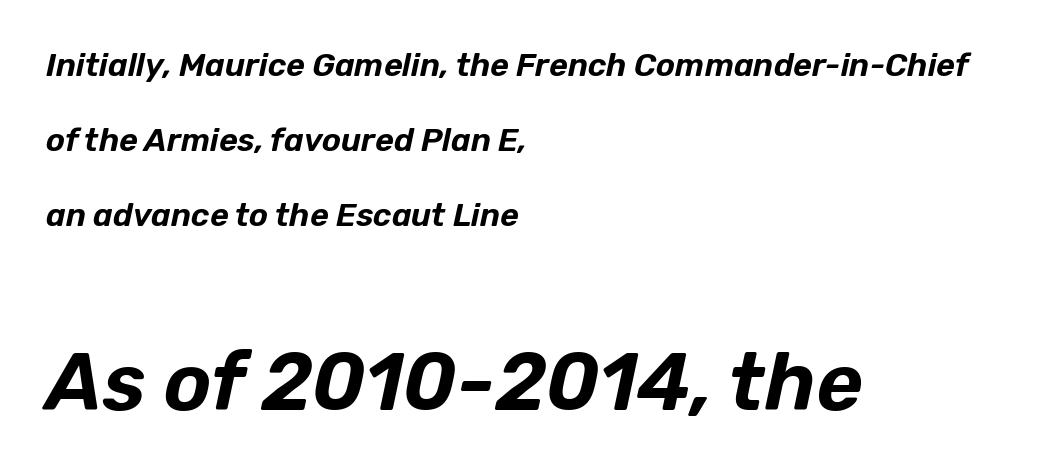
Q: Is the text italic (slanted)? A: Yes, it leans right by about 12 degrees.
Q: Is the text underlined? A: No.
Q: How is the paragraph aligned? A: Left-aligned.
Q: Is the spacing between letters normal or unusually wide? A: Normal.
Q: Is the spacing between lines tight, normal or loose? A: Loose.
Q: Which block of text is set in a larger size, the first (top) or the second (bottom)? A: The second (bottom) one.
Q: Width (condensed, normal, or wide)? A: Normal.
Q: Stroke contrast? A: Low.
Q: x-height? A: Medium.
Q: Monospaced? A: No.
